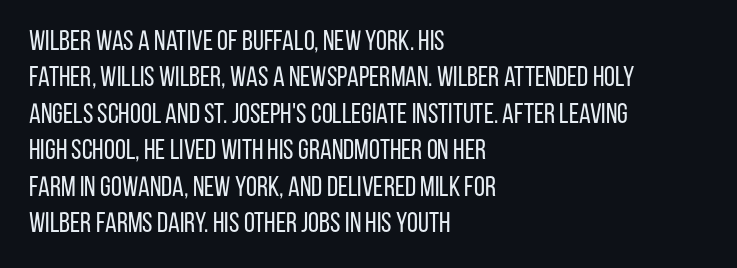
Regarding serifs, this sample does without them. The strip under each line holds only bare page. Each new line begins a customary step beneath the previous one. These lines are set flush left with a ragged right edge.
